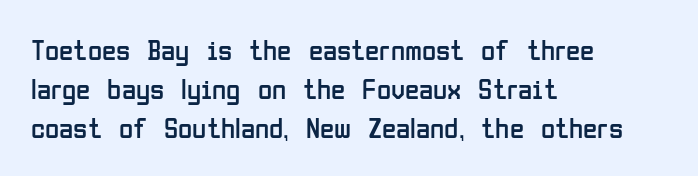
Q: Is the text bold? A: No.
Q: Is the text italic (slanted)? A: No, it is upright.
Q: Is the typeface a serif or a sans-serif typeface? A: Sans-serif.
Q: Is the text underlined? A: No.
Q: How is the paragraph aligned? A: Left-aligned.
Q: Is the spacing between letters normal or unusually wide? A: Normal.
Q: Is the spacing between lines tight, normal or loose? A: Normal.
Q: Width (condensed, normal, or wide)? A: Condensed.
Q: Stroke contrast? A: Low.
Q: x-height? A: Medium.
Q: Monospaced? A: No.
